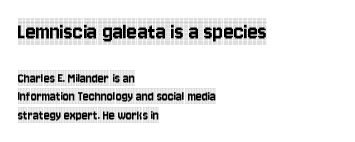
The image shows 24 px text type, upright; set left-aligned, normal line spacing (1.35x), normal letter spacing, not underlined; the first (top) block is 1.71x larger.
